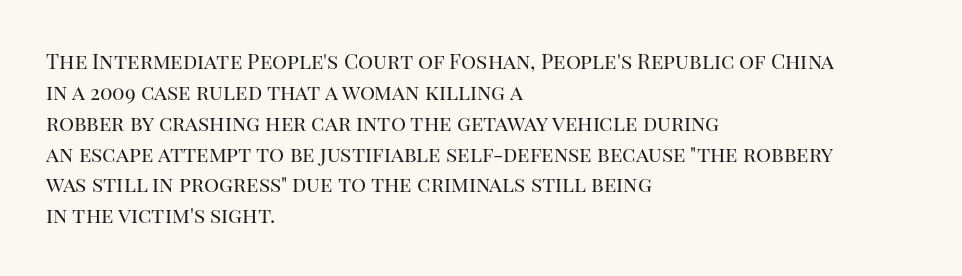
The image shows 21 px text type, upright; set left-aligned, normal line spacing (1.47x), normal letter spacing, not underlined.
